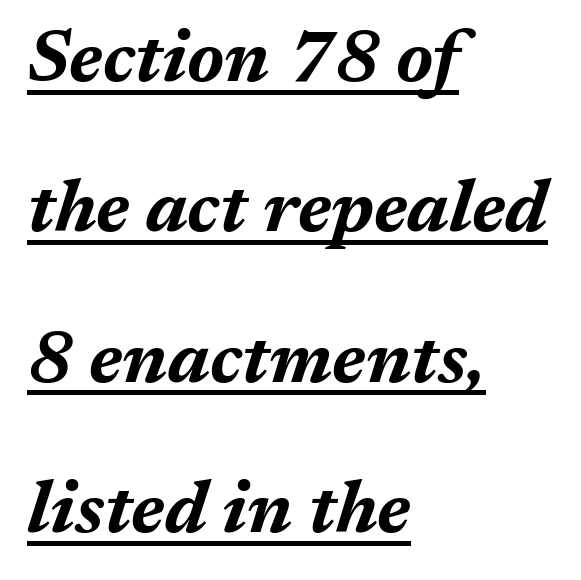
The image shows 73 px bold type, italic (leaning right); set left-aligned, loose line spacing (2.06x), normal letter spacing, underlined; medium stroke contrast and a medium x-height.
